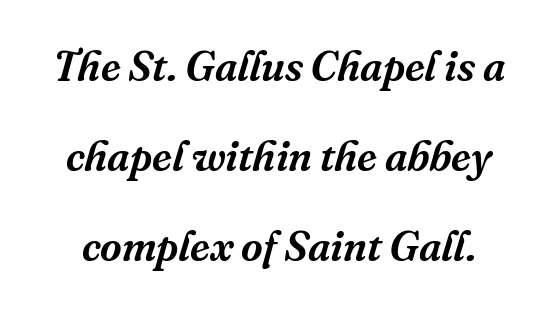
Looks like regular typesetting: each glyph gets only the width it needs. Interline gaps are noticeably wide in this sample. Yep, those are serifs on the letters. These lines were composed using italics.
